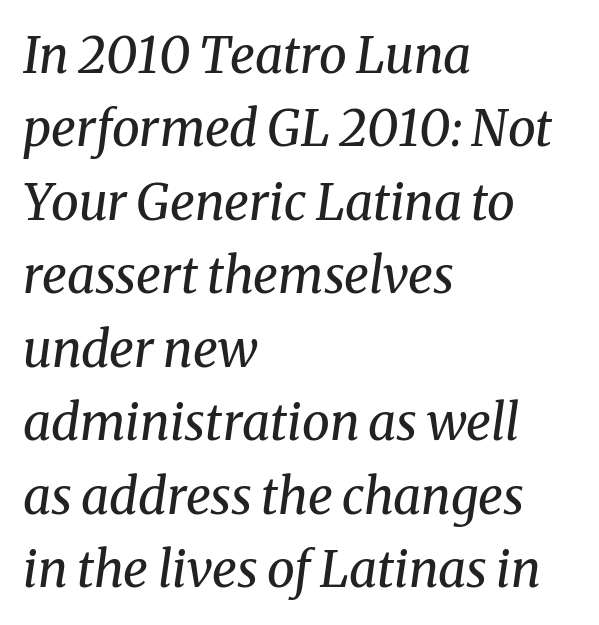
The image shows 50 px regular-weight serif type, italic (leaning right); set left-aligned, normal line spacing (1.47x), normal letter spacing, not underlined; medium stroke contrast and a medium x-height.
